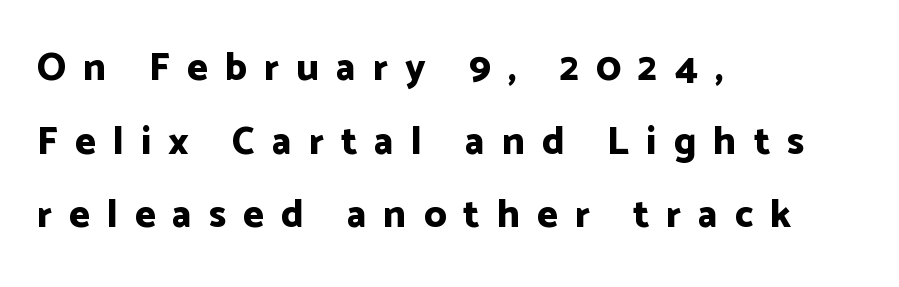
Q: Is the text bold? A: Yes.
Q: Is the text italic (slanted)? A: No, it is upright.
Q: Is the typeface a serif or a sans-serif typeface? A: Sans-serif.
Q: Is the text underlined? A: No.
Q: How is the paragraph aligned? A: Left-aligned.
Q: Is the spacing between letters normal or unusually wide? A: Unusually wide.
Q: Width (condensed, normal, or wide)? A: Normal.
Q: Stroke contrast? A: Low.
Q: x-height? A: Medium.
Q: Monospaced? A: No.
